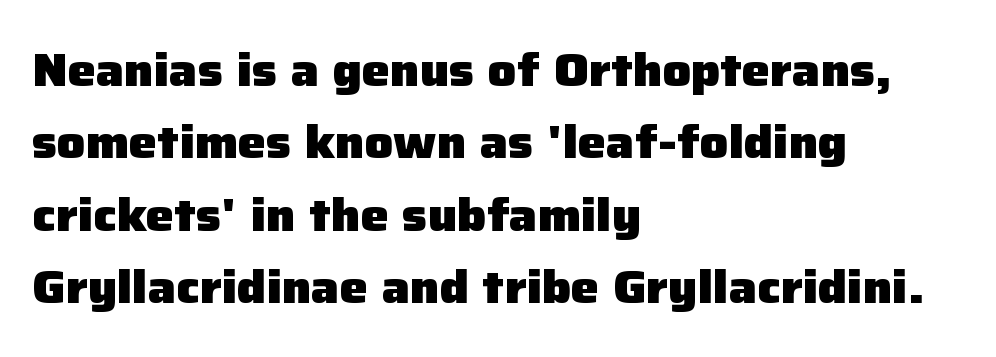
{"serif": "no", "italic": "no", "bold": "yes", "weight": "heavy", "width": "normal", "stroke_contrast": "low", "x_height": "medium", "monospaced": "no", "underline": "no", "align": "left", "line_spacing": "normal", "line_spacing_ratio": 1.54, "letter_spacing": "normal", "letter_spacing_em": 0.0, "glyph_px": 47}
